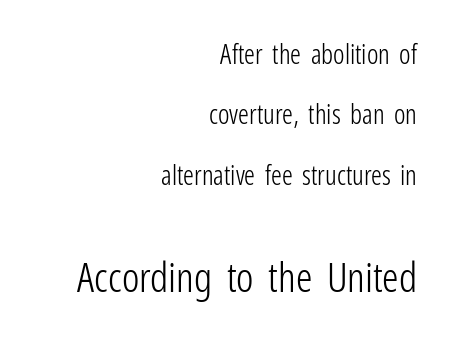
Line endings align vertically; line beginnings do not. Standard letterfit; no display-style spreading of the glyphs. The lettering stays uniformly vertical, giving the passage a roman look. Proportional: the letters do not fall into vertical columns.
